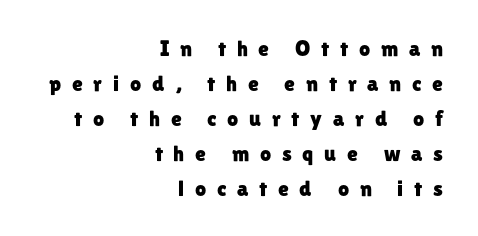
The image shows 22 px text type, upright; set right-aligned, normal line spacing (1.59x), unusually wide letter spacing (+0.49 em), not underlined.
